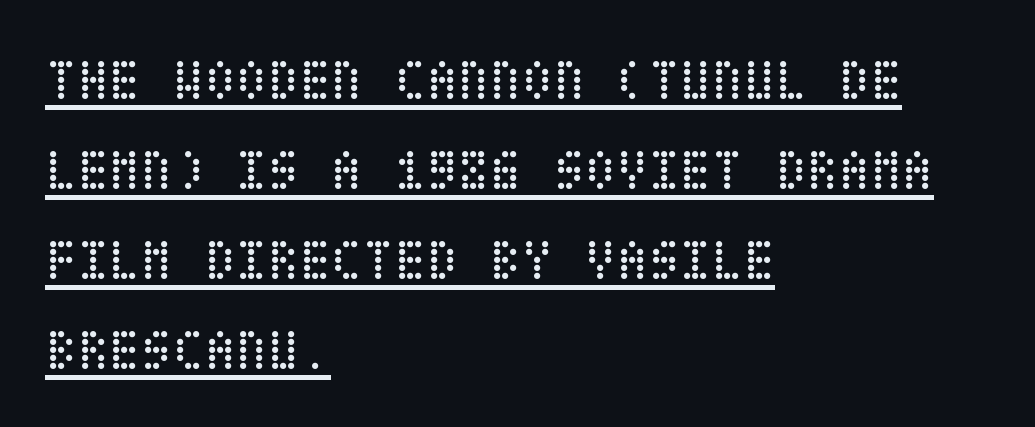
The image shows 58 px regular-weight, condensed type, upright; set left-aligned, normal line spacing (1.55x), normal letter spacing, underlined; low stroke contrast and a large x-height.
